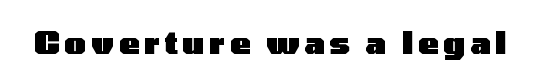
{"serif": "no", "italic": "no", "bold": "yes", "weight": "heavy", "width": "wide", "stroke_contrast": "low", "x_height": "medium", "monospaced": "no", "underline": "no", "glyph_px": 30}
